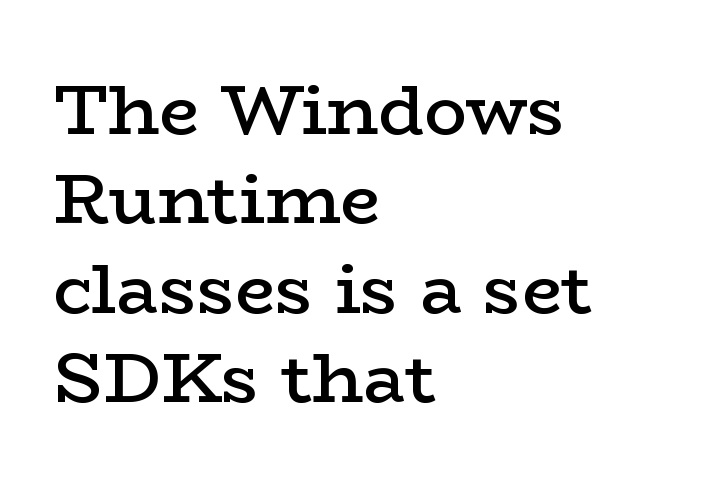
Q: Is the text bold? A: Semi-bold.
Q: Is the text italic (slanted)? A: No, it is upright.
Q: Is the typeface a serif or a sans-serif typeface? A: Serif.
Q: Is the text underlined? A: No.
Q: How is the paragraph aligned? A: Left-aligned.
Q: Is the spacing between letters normal or unusually wide? A: Normal.
Q: Is the spacing between lines tight, normal or loose? A: Normal.
Q: Width (condensed, normal, or wide)? A: Wide.
Q: Stroke contrast? A: Low.
Q: x-height? A: Medium.
Q: Monospaced? A: No.
